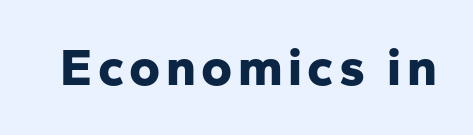
Character widths vary here, with narrow letters taking less room than wide ones. Ordinary non-slanted type is in use. Students, this is bold: see how much ink each stroke carries. Each letter's strokes conclude bluntly, with no projecting serifs.
